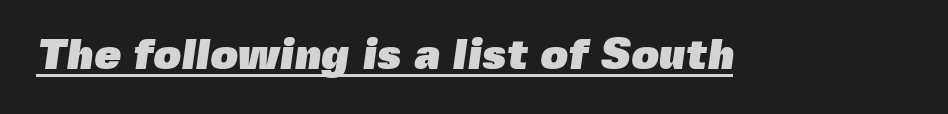
Underlined type. A typesetter would call this proportional, since set widths differ per character. What kind of face is this? One without serifs — a sans. The characters look thick and weighty, a clear bold.
